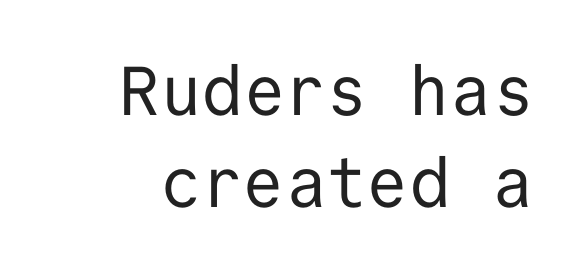
{"serif": "no", "italic": "no", "bold": "no", "weight": "regular", "width": "normal", "stroke_contrast": "low", "x_height": "medium", "monospaced": "yes", "underline": "no", "line_spacing": "normal", "line_spacing_ratio": 1.34, "letter_spacing": "normal", "letter_spacing_em": 0.0, "glyph_px": 69}
